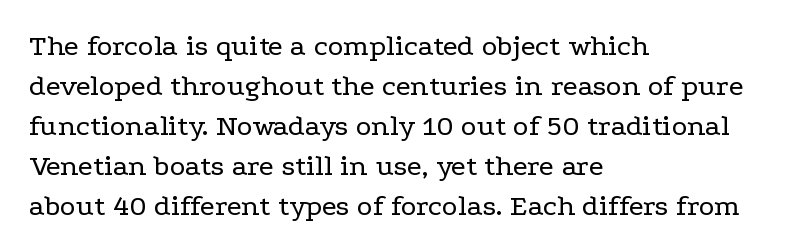
{"serif": "yes", "italic": "no", "bold": "no", "weight": "regular", "width": "wide", "stroke_contrast": "low", "x_height": "medium", "monospaced": "no", "underline": "no", "align": "left", "line_spacing": "normal", "line_spacing_ratio": 1.33, "letter_spacing": "normal", "letter_spacing_em": 0.0, "glyph_px": 30}
